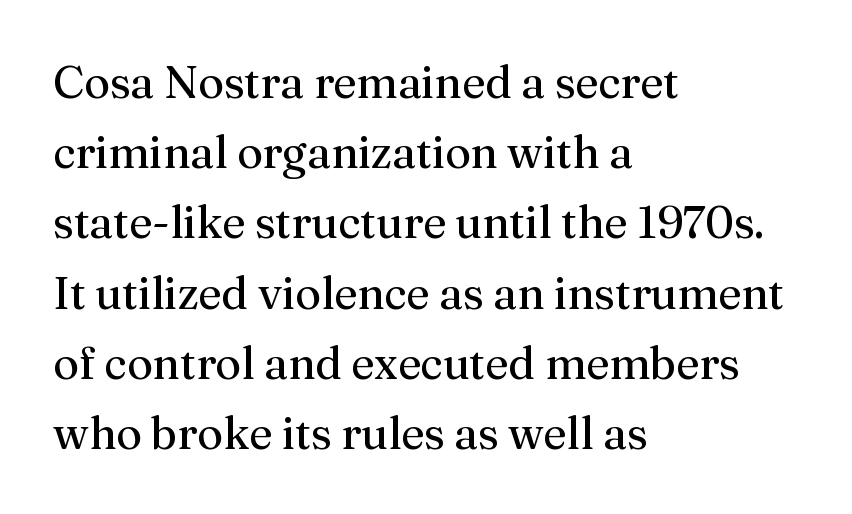
{"serif": "yes", "italic": "no", "bold": "no", "weight": "regular", "width": "normal", "stroke_contrast": "medium", "x_height": "medium", "monospaced": "no", "underline": "no", "align": "left", "line_spacing": "normal", "line_spacing_ratio": 1.56, "letter_spacing": "normal", "letter_spacing_em": 0.0, "glyph_px": 45}
